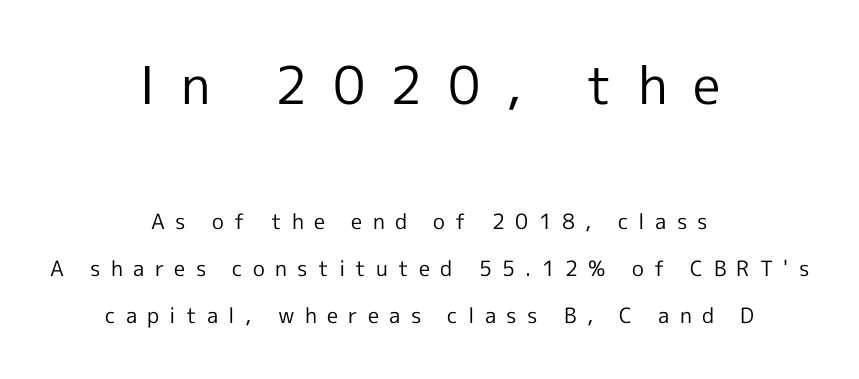
Q: Is the text bold? A: No.
Q: Is the text italic (slanted)? A: No, it is upright.
Q: Is the typeface a serif or a sans-serif typeface? A: Sans-serif.
Q: Is the text underlined? A: No.
Q: How is the paragraph aligned? A: Centered.
Q: Is the spacing between letters normal or unusually wide? A: Unusually wide.
Q: Is the spacing between lines tight, normal or loose? A: Loose.
Q: Which block of text is set in a larger size, the first (top) or the second (bottom)? A: The first (top) one.
Q: Width (condensed, normal, or wide)? A: Normal.
Q: x-height? A: Medium.
Q: Monospaced? A: No.
